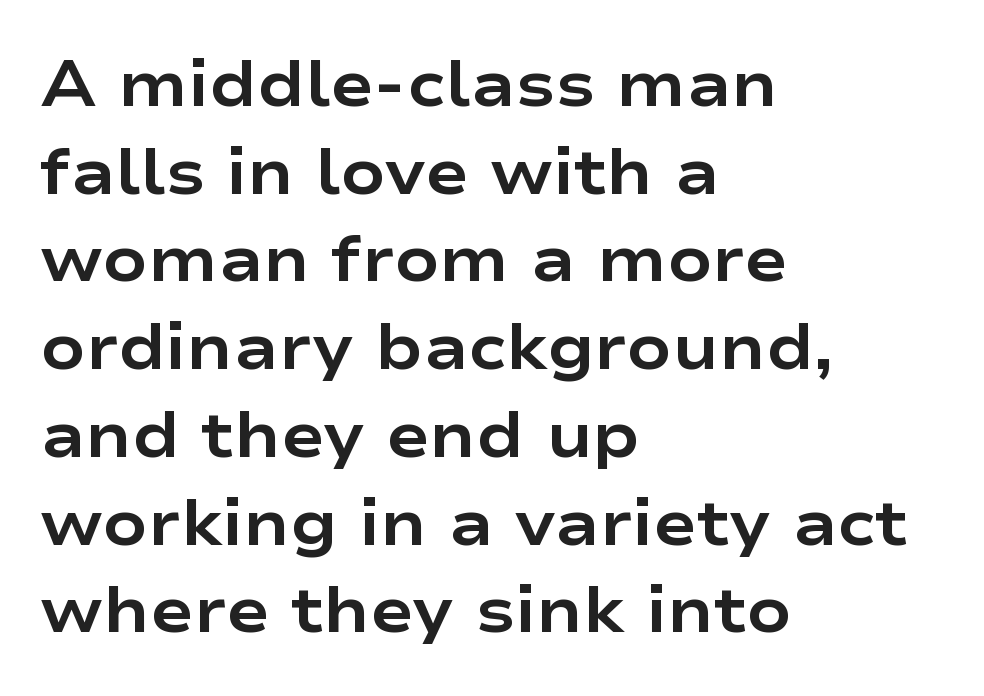
Q: Is the text bold? A: Yes.
Q: Is the text italic (slanted)? A: No, it is upright.
Q: Is the typeface a serif or a sans-serif typeface? A: Sans-serif.
Q: Is the text underlined? A: No.
Q: How is the paragraph aligned? A: Left-aligned.
Q: Is the spacing between letters normal or unusually wide? A: Normal.
Q: Is the spacing between lines tight, normal or loose? A: Normal.
Q: Width (condensed, normal, or wide)? A: Wide.
Q: Stroke contrast? A: Low.
Q: x-height? A: Medium.
Q: Monospaced? A: No.
